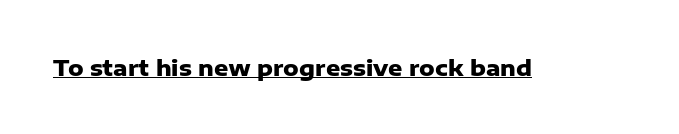
The image shows 22 px bold type, upright; set normal letter spacing, underlined.
